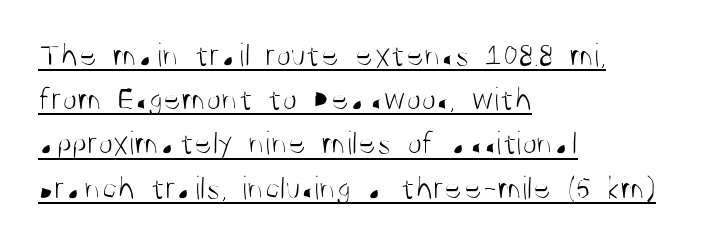
The image shows 34 px light, condensed sans-serif type, upright; set left-aligned, normal line spacing (1.3x), normal letter spacing, underlined; medium stroke contrast and a large x-height.
